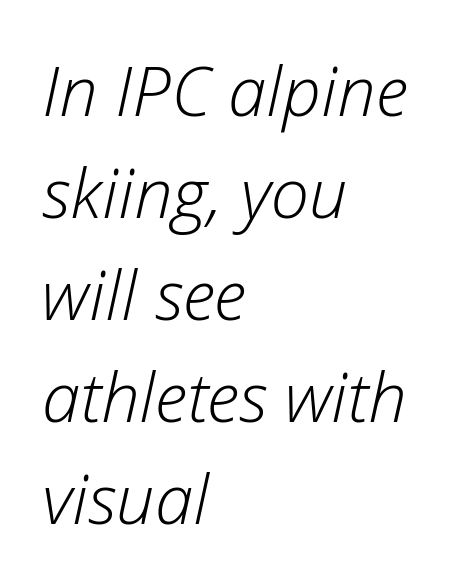
The leading is moderate, giving the passage an even texture. Inter-character spacing is left at the font's built-in metrics. Looks like regular typesetting: each glyph gets only the width it needs. Casual observation: everything's shoved over to the left. This rendering features lettering with no underline.
